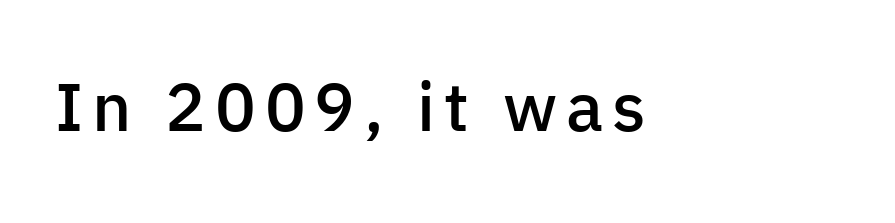
{"serif": "no", "italic": "no", "bold": "semi", "weight": "semibold", "width": "normal", "stroke_contrast": "low", "x_height": "medium", "monospaced": "no", "underline": "no", "glyph_px": 68}
